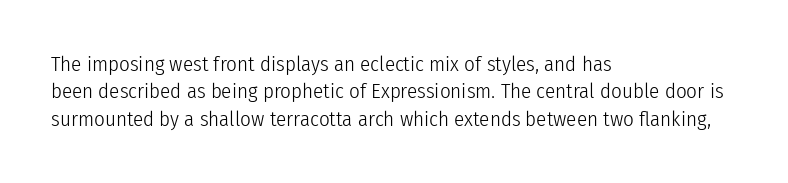
The image shows 21 px text type, upright; set left-aligned, normal line spacing (1.3x), normal letter spacing, not underlined.
